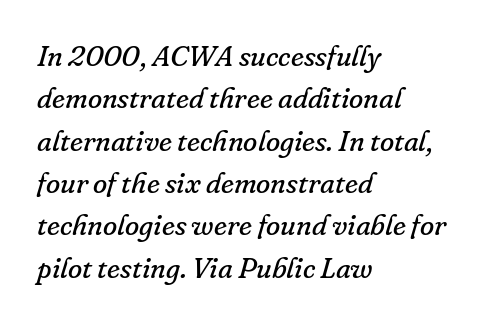
The weight tops out at a normal text grade. Between one letter and the next there's only the usual sliver of space. Yep, those are serifs on the letters. Unmarked baselines from the first word to the last. It's the slanting kind of type. The text block is weighted toward the left margin, trailing off unevenly rightward.
